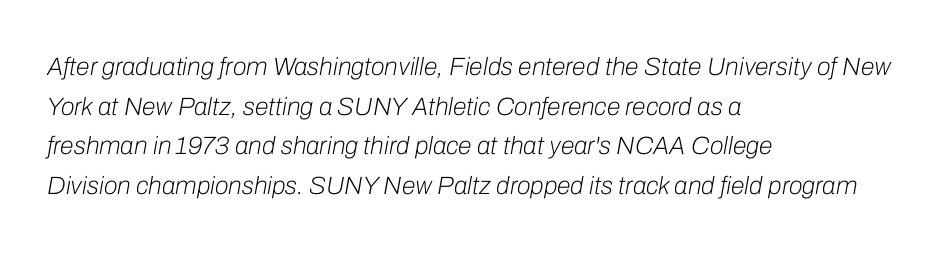
Does the leading feel generous? No, just average. Default kerning and tracking; the words read as compact shapes. Every character sits at an angle, as italics do. Weight: in the light-to-regular range. Reading down the block, your eye returns to a fixed left position each line. The area under the type is left untouched.
